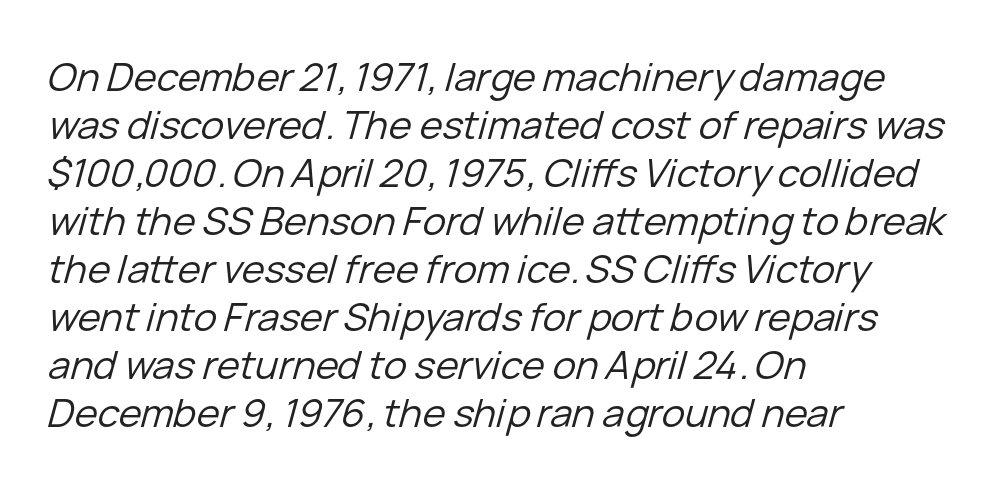
{"italic": "yes", "lean": "right", "slant_degrees": 15, "bold": "no", "weight": "regular", "width": "normal", "stroke_contrast": "low", "x_height": "medium", "monospaced": "no", "underline": "no", "align": "left", "line_spacing_ratio": 1.23, "letter_spacing": "normal", "letter_spacing_em": 0.0, "glyph_px": 39}
